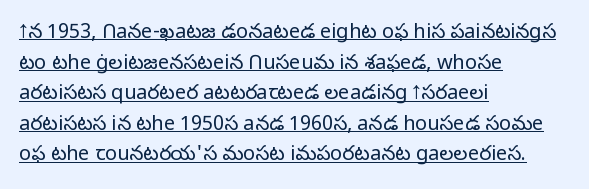
Q: Is the text bold? A: No.
Q: Is the text italic (slanted)? A: No, it is upright.
Q: Is the text underlined? A: Yes.
Q: How is the paragraph aligned? A: Left-aligned.
Q: Is the spacing between letters normal or unusually wide? A: Normal.
Q: Is the spacing between lines tight, normal or loose? A: Normal.
